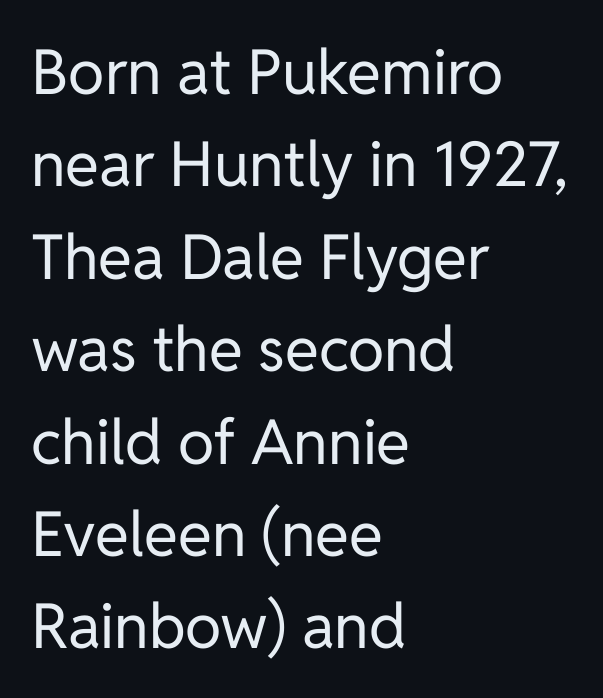
{"serif": "no", "italic": "no", "bold": "no", "weight": "regular", "width": "normal", "stroke_contrast": "low", "x_height": "medium", "monospaced": "no", "underline": "no", "align": "left", "line_spacing": "normal", "line_spacing_ratio": 1.49, "letter_spacing": "normal", "letter_spacing_em": 0.0, "glyph_px": 62}
